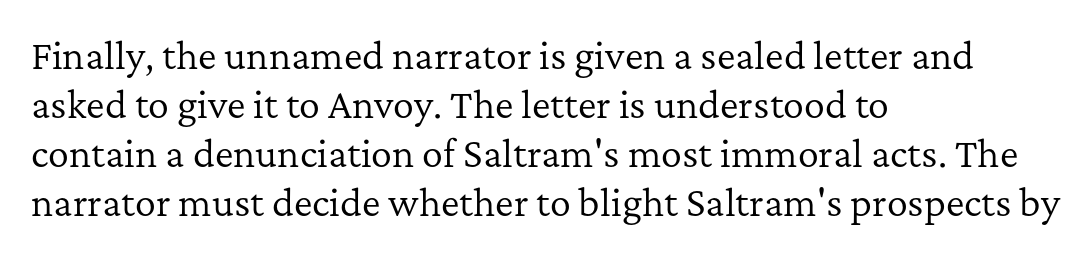
The image shows 35 px regular-weight serif type, upright; set left-aligned, normal line spacing (1.4x), normal letter spacing, not underlined; low stroke contrast and a medium x-height.
